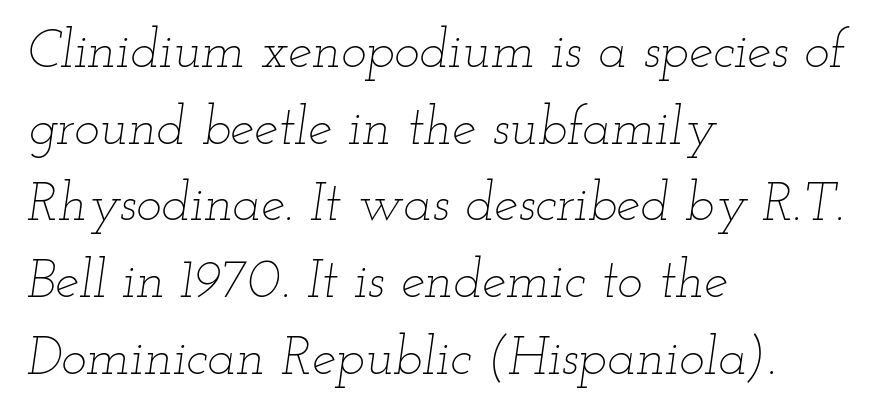
Q: Is the text bold? A: No.
Q: Is the text italic (slanted)? A: Yes, it leans right by about 12 degrees.
Q: Is the text underlined? A: No.
Q: How is the paragraph aligned? A: Left-aligned.
Q: Is the spacing between letters normal or unusually wide? A: Normal.
Q: Is the spacing between lines tight, normal or loose? A: Normal.
Q: Width (condensed, normal, or wide)? A: Wide.
Q: Stroke contrast? A: Low.
Q: x-height? A: Small.
Q: Monospaced? A: No.
